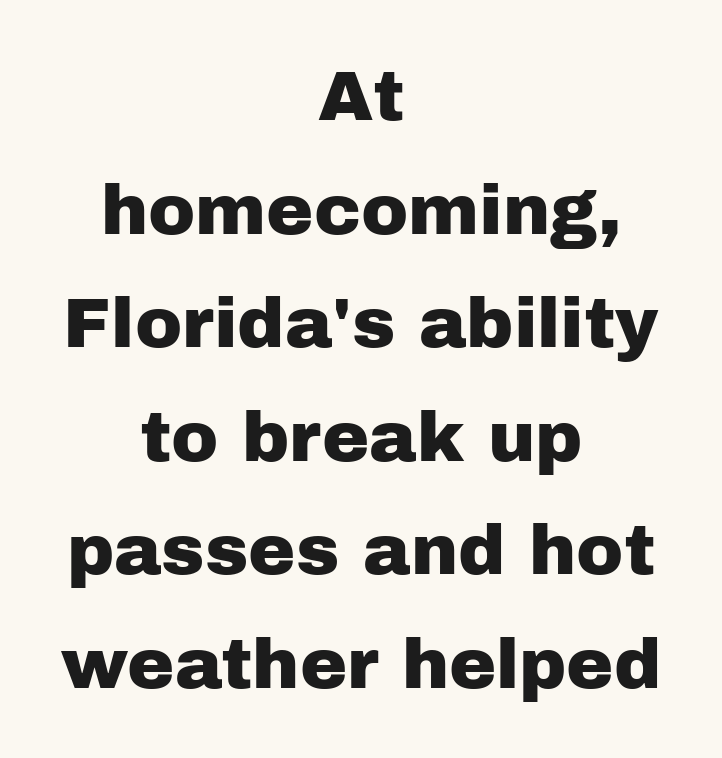
Q: Is the text italic (slanted)? A: No, it is upright.
Q: Is the typeface a serif or a sans-serif typeface? A: Sans-serif.
Q: Is the text underlined? A: No.
Q: How is the paragraph aligned? A: Centered.
Q: Is the spacing between letters normal or unusually wide? A: Normal.
Q: Is the spacing between lines tight, normal or loose? A: Normal.
Q: Width (condensed, normal, or wide)? A: Normal.
Q: Stroke contrast? A: Low.
Q: x-height? A: Medium.
Q: Monospaced? A: No.
